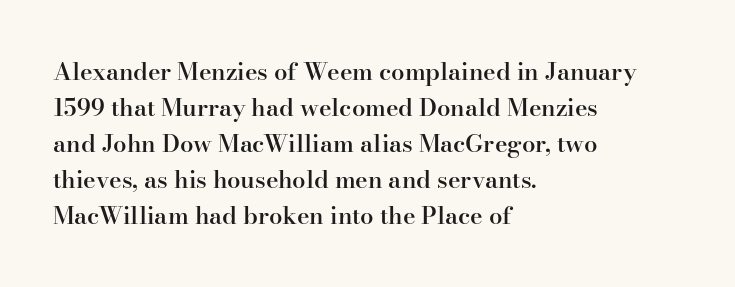
The type is set solid horizontally, with unmodified tracking. The space beneath each line is pristine and unruled. The passage shown stacks its lines at a standard gap. Visually the block forms a straight wall on the left and a jagged coastline on the right. The characters look somewhat weighty, a semibold short of true bold.
